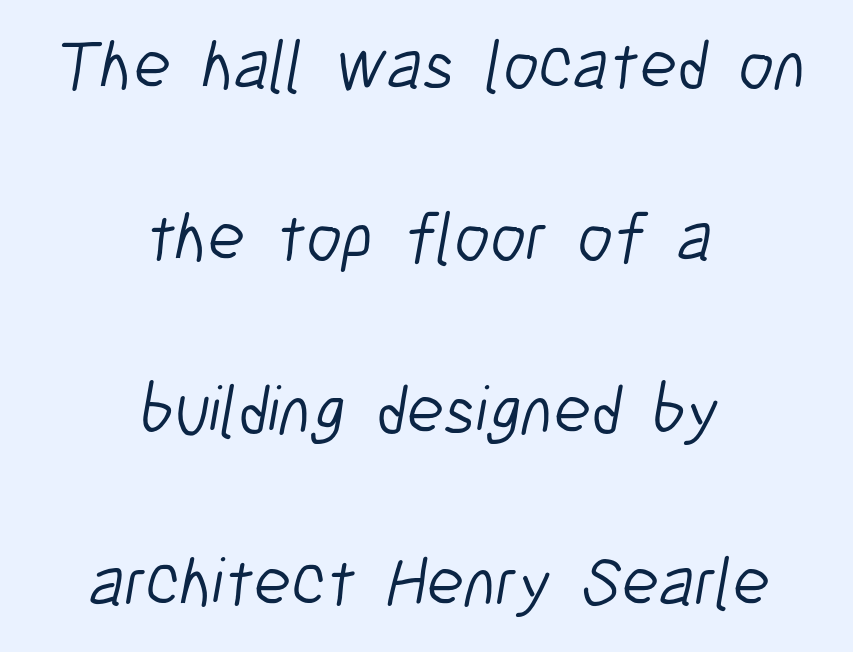
Q: Is the text bold? A: No.
Q: Is the typeface a serif or a sans-serif typeface? A: Sans-serif.
Q: Is the text underlined? A: No.
Q: How is the paragraph aligned? A: Centered.
Q: Is the spacing between letters normal or unusually wide? A: Normal.
Q: Is the spacing between lines tight, normal or loose? A: Loose.
Q: Width (condensed, normal, or wide)? A: Condensed.
Q: Stroke contrast? A: Low.
Q: x-height? A: Medium.
Q: Monospaced? A: No.
